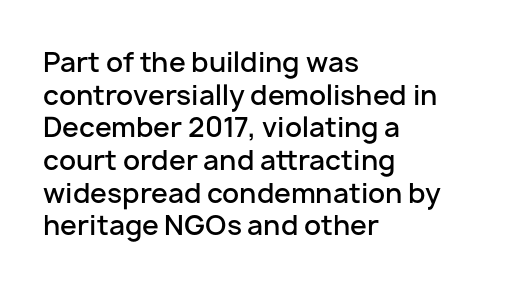
{"italic": "no", "bold": "semi", "underline": "no", "align": "left", "line_spacing_ratio": 1.21, "letter_spacing": "normal", "letter_spacing_em": 0.0, "glyph_px": 27}
